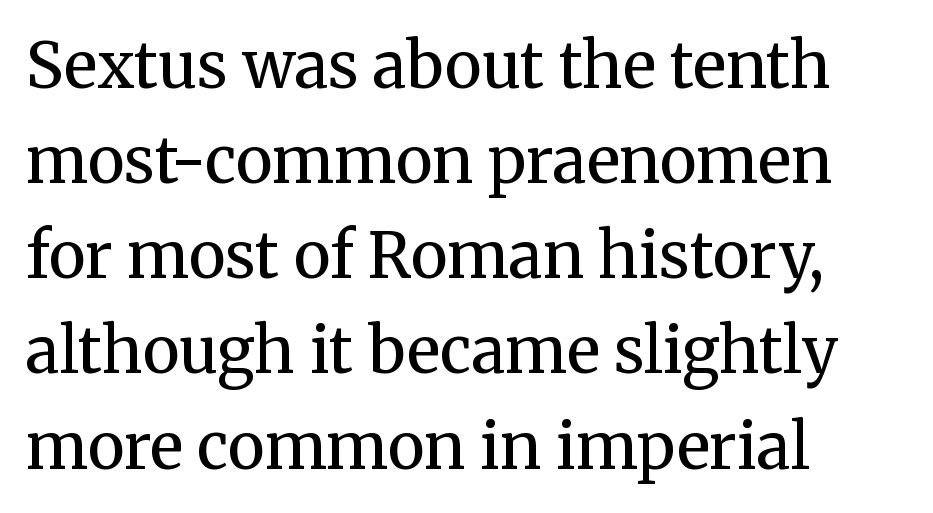
{"serif": "yes", "italic": "no", "bold": "no", "weight": "regular", "width": "normal", "stroke_contrast": "medium", "x_height": "medium", "monospaced": "no", "underline": "no", "align": "left", "line_spacing": "normal", "line_spacing_ratio": 1.51, "letter_spacing": "normal", "letter_spacing_em": 0.0, "glyph_px": 63}
